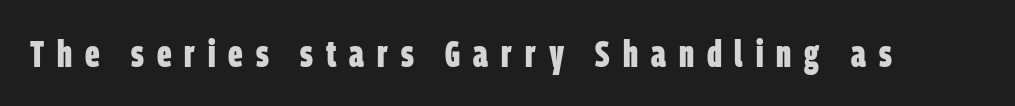
How heavy is the stroke? Heavy — this is a bold. Characters follow at a spacing far wider than the type designer built in. The face used here is a sans, in the tradition of grotesques and geometrics. Quick note: underline off. Think of a printed novel: that variable character pitch is what you see here.
